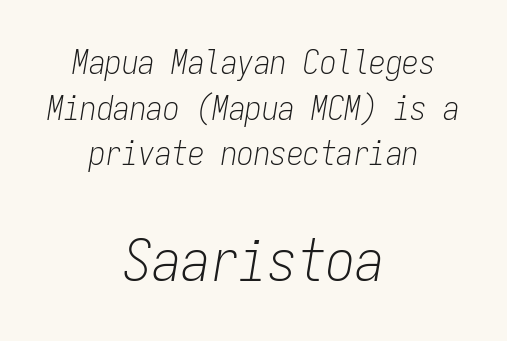
Note the uniform advance width — an 'i' takes as much space as an 'm'. Characters are canted at an angle relative to the baseline's perpendicular. The font sits on the lighter half of the weight spectrum, regular included. A typesetter would call this zero additional tracking. The setting favours the middle, as headings and verse often do.
